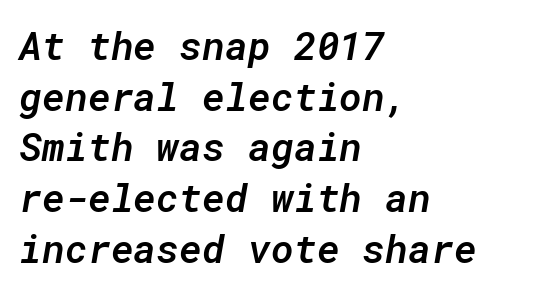
Slightly chunky letters — semibold, I'd say, not full bold. Do the characters align in a grid? Yes, the font is monospaced. How are the letters spaced? Ordinarily, with no added tracking. Visually the block forms a straight wall on the left and a jagged coastline on the right.
